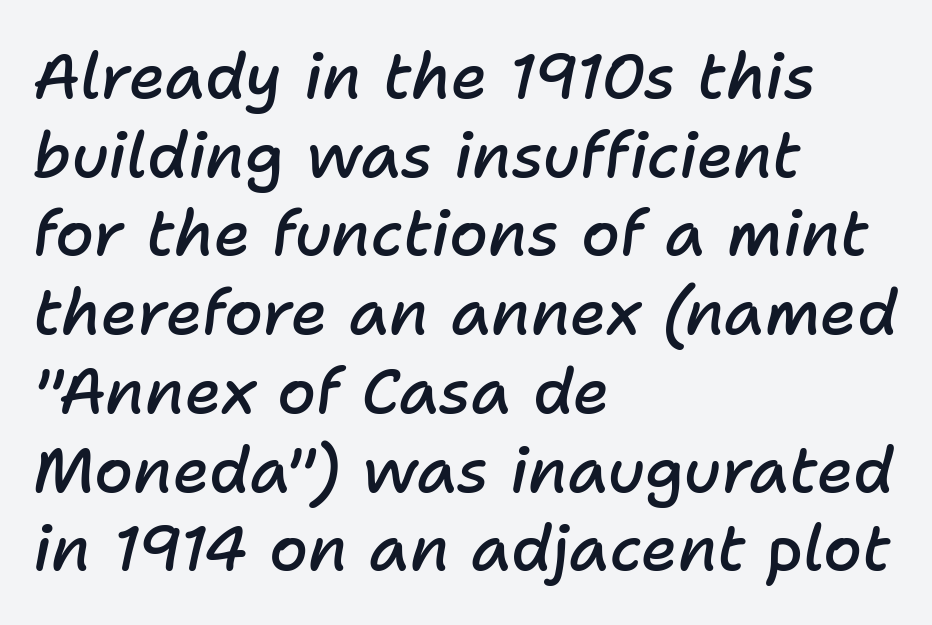
How heavy is the stroke? Medium-heavy — a semibold, shy of bold. An italicized treatment has been applied to the whole sample. Lines of text with bare space underneath. Standard letterfit; no display-style spreading of the glyphs. In terms of leading, this rendering sits right in the middle. A classic flush-left, rag-right setting is used for this passage.
